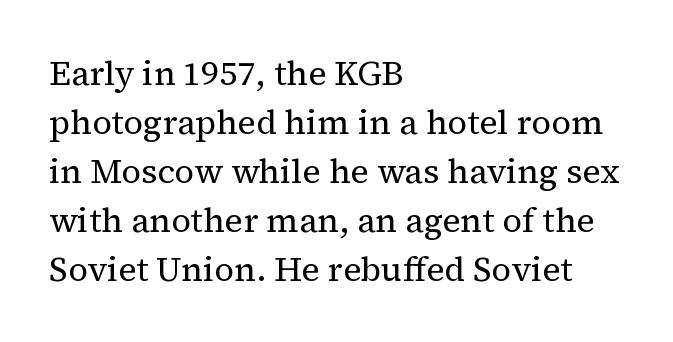
The image shows 34 px regular-weight serif type, upright; set left-aligned, normal line spacing (1.44x), normal letter spacing, not underlined; medium stroke contrast and a medium x-height.
